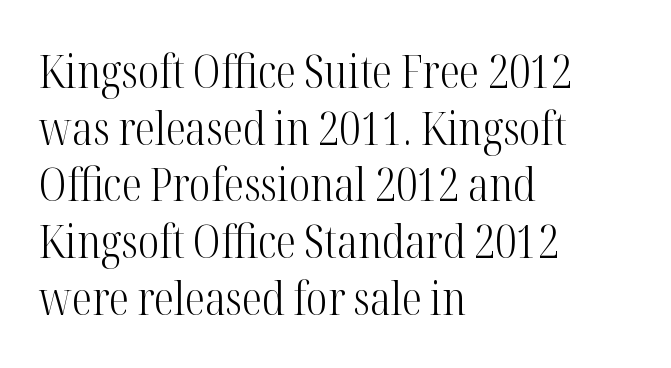
{"serif": "yes", "italic": "no", "bold": "no", "weight": "light", "width": "condensed", "stroke_contrast": "high", "x_height": "medium", "monospaced": "no", "underline": "no", "align": "left", "line_spacing": "normal", "line_spacing_ratio": 1.26, "letter_spacing": "normal", "letter_spacing_em": 0.0, "glyph_px": 45}
